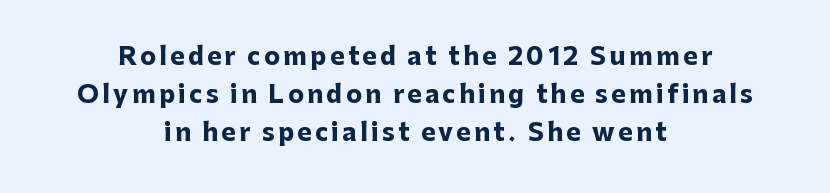
Q: Is the text bold? A: Yes.
Q: Is the text italic (slanted)? A: No, it is upright.
Q: Is the text underlined? A: No.
Q: How is the paragraph aligned? A: Centered.
Q: Is the spacing between lines tight, normal or loose? A: Normal.
